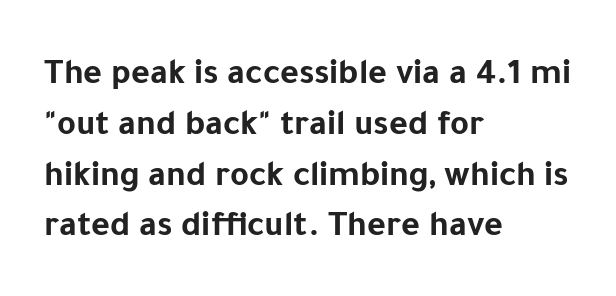
{"serif": "no", "italic": "no", "bold": "yes", "weight": "bold", "width": "normal", "stroke_contrast": "low", "x_height": "medium", "monospaced": "no", "underline": "no", "align": "left", "line_spacing": "normal", "line_spacing_ratio": 1.41, "letter_spacing": "normal", "letter_spacing_em": 0.0, "glyph_px": 36}
